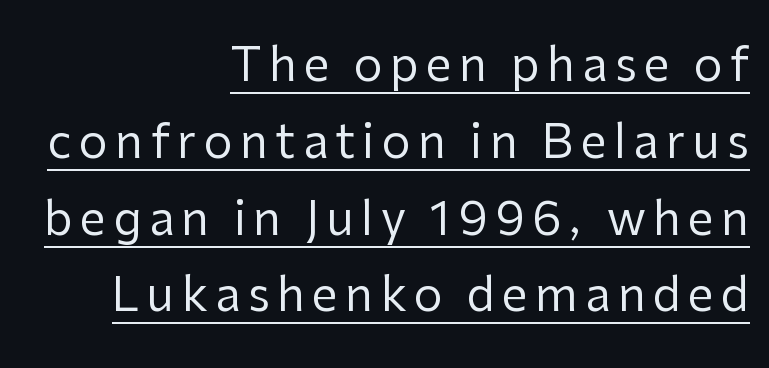
The image shows 46 px regular-weight sans-serif type, upright; set right-aligned, normal line spacing (1.67x), underlined; low stroke contrast and a medium x-height.
